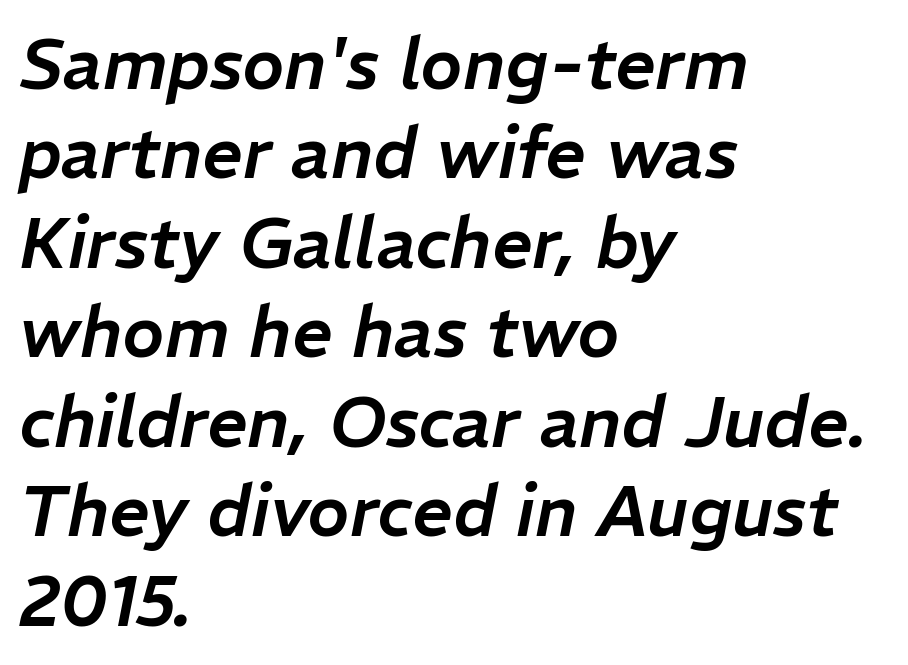
Q: Is the text italic (slanted)? A: Yes, it leans right by about 11 degrees.
Q: Is the text underlined? A: No.
Q: How is the paragraph aligned? A: Left-aligned.
Q: Is the spacing between letters normal or unusually wide? A: Normal.
Q: Is the spacing between lines tight, normal or loose? A: Normal.
Q: Width (condensed, normal, or wide)? A: Normal.
Q: Stroke contrast? A: Low.
Q: x-height? A: Medium.
Q: Monospaced? A: No.
